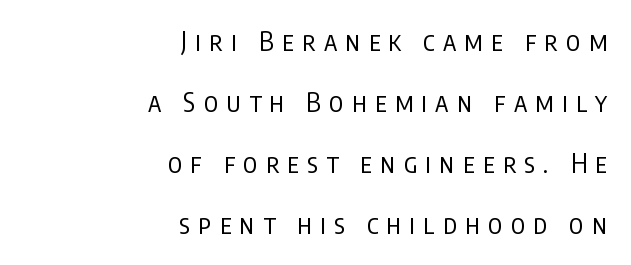
A great deal of white space separates one row of letters from the next. There is plenty of visible air inserted between adjacent glyphs. Has an underline been added? It has not. No extra ink here — the face is not bold.
